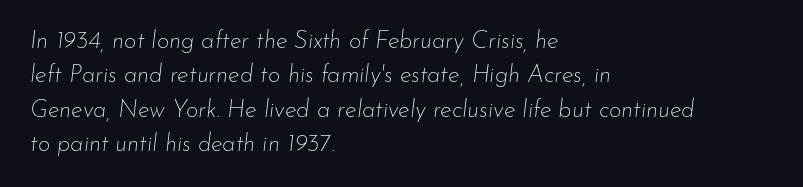
Q: Is the text bold? A: No.
Q: Is the text italic (slanted)? A: Yes, it leans right by about 7 degrees.
Q: Is the text underlined? A: No.
Q: How is the paragraph aligned? A: Left-aligned.
Q: Is the spacing between letters normal or unusually wide? A: Normal.
Q: Is the spacing between lines tight, normal or loose? A: Normal.
